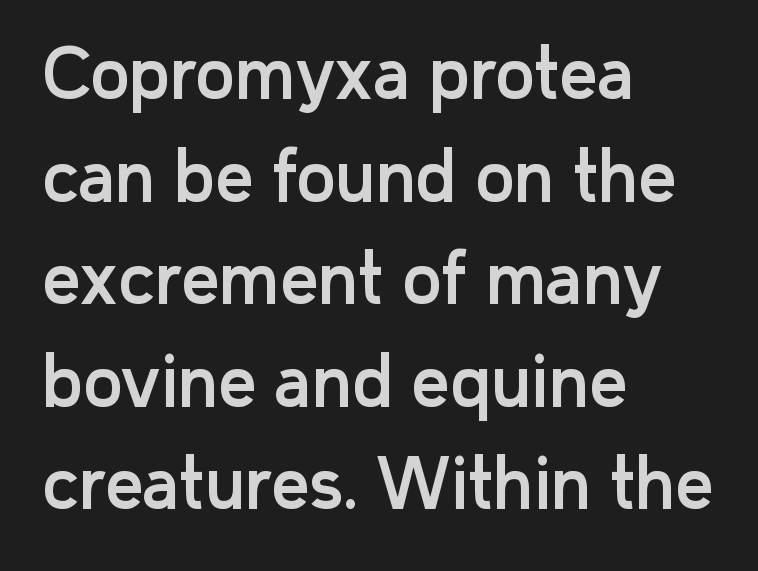
The image shows 67 px sans-serif type, upright; set left-aligned, normal line spacing (1.53x), normal letter spacing, not underlined; low stroke contrast and a medium x-height.
